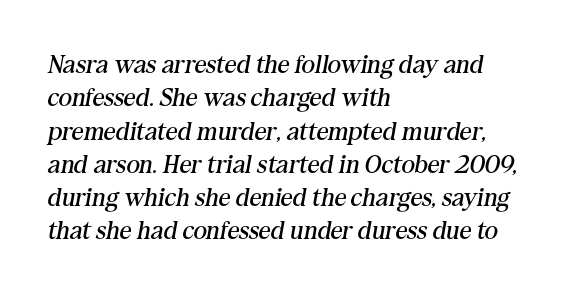
The image shows 26 px text type, italic (leaning right); set left-aligned, normal line spacing (1.28x), normal letter spacing, not underlined.
